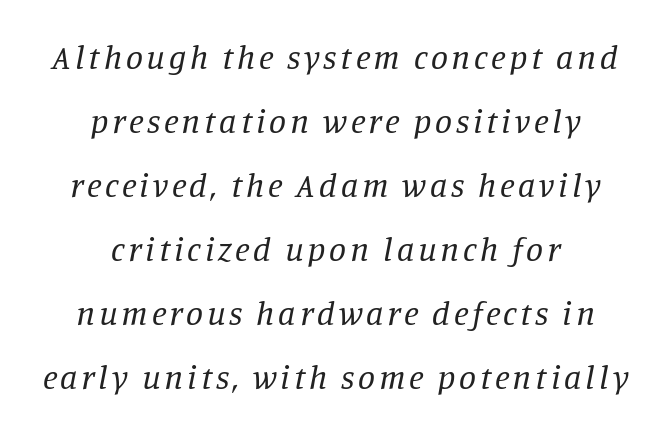
The image shows 34 px regular-weight serif type, italic (leaning right); set centered, line spacing 1.88x, not underlined; low stroke contrast and a large x-height.
